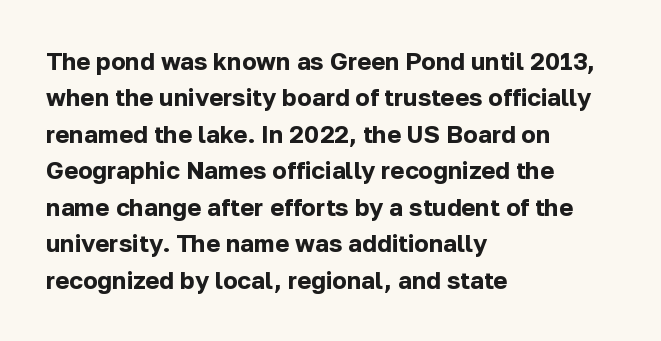
{"italic": "no", "bold": "yes", "underline": "no", "align": "left", "line_spacing": "normal", "line_spacing_ratio": 1.52, "letter_spacing": "normal", "letter_spacing_em": 0.0, "glyph_px": 24}
